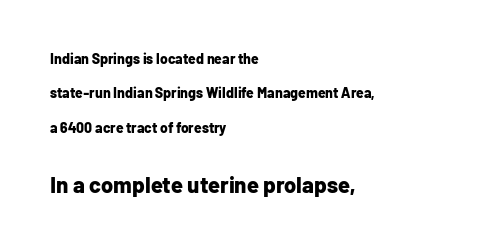
The image shows 22 px bold type, upright; set left-aligned, loose line spacing (2.46x), normal letter spacing, not underlined; the second (bottom) block is 1.57x larger.
